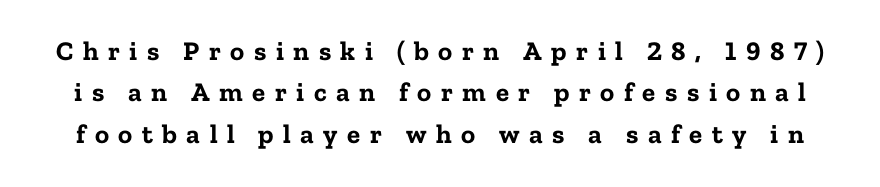
The image shows 27 px bold type, upright; set normal line spacing (1.53x), unusually wide letter spacing (+0.35 em), not underlined.
